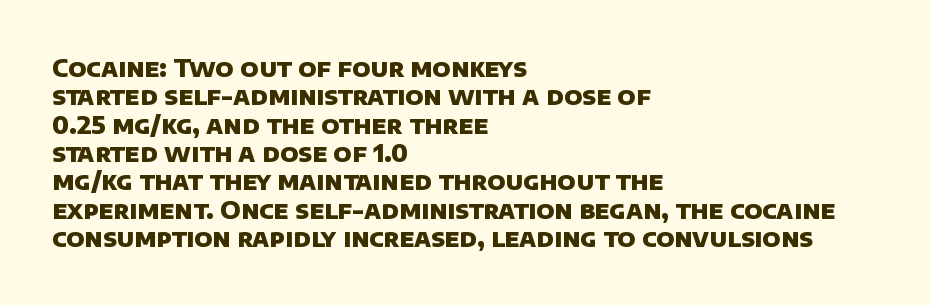
The specimen omits any rule beneath the text block's lines. Spacing between characters is what you'd get straight out of the box. Strong, thick strokes mark this as bold type. Typeset ragged right — the left edge is the straight one.
